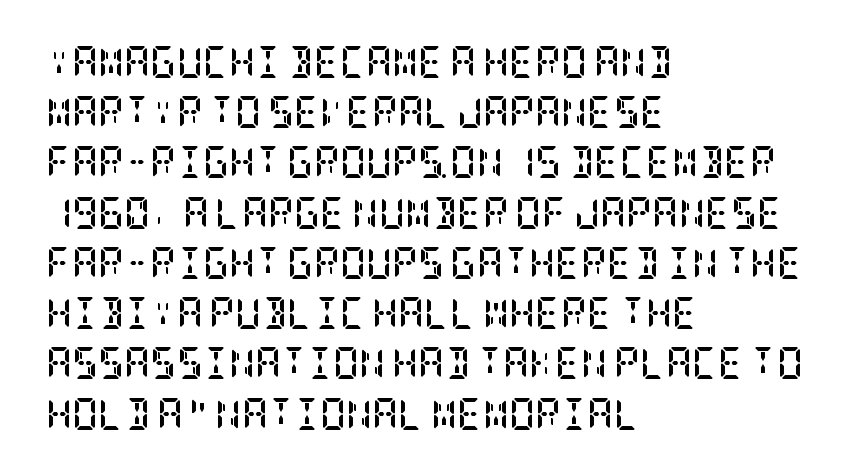
Q: Is the text bold? A: Yes.
Q: Is the text italic (slanted)? A: No, it is upright.
Q: Is the typeface a serif or a sans-serif typeface? A: Serif.
Q: Is the text underlined? A: No.
Q: How is the paragraph aligned? A: Left-aligned.
Q: Is the spacing between letters normal or unusually wide? A: Normal.
Q: Is the spacing between lines tight, normal or loose? A: Normal.
Q: Width (condensed, normal, or wide)? A: Condensed.
Q: Stroke contrast? A: Low.
Q: x-height? A: Large.
